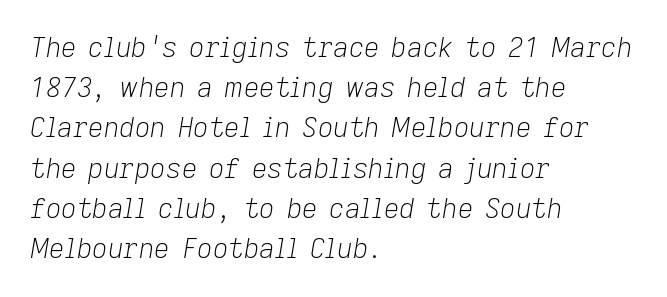
The image shows 27 px text type, italic (leaning right); set left-aligned, normal line spacing (1.49x), normal letter spacing, not underlined.
